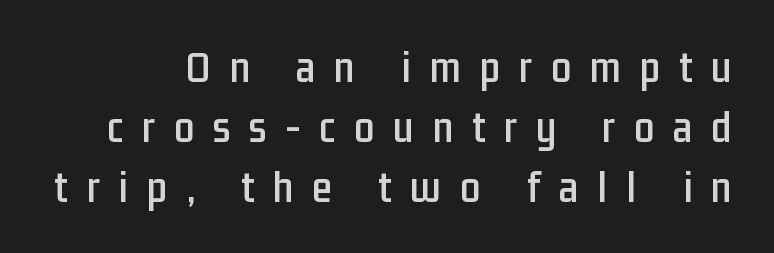
The image shows 45 px condensed sans-serif type, upright; set normal line spacing (1.33x), unusually wide letter spacing (+0.42 em), not underlined; low stroke contrast and a medium x-height.
